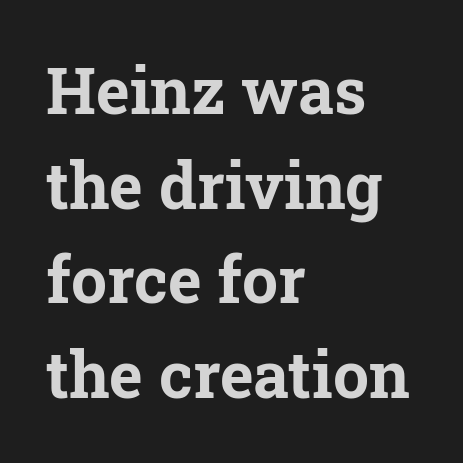
Q: Is the text bold? A: Yes.
Q: Is the text italic (slanted)? A: No, it is upright.
Q: Is the typeface a serif or a sans-serif typeface? A: Serif.
Q: Is the text underlined? A: No.
Q: How is the paragraph aligned? A: Left-aligned.
Q: Is the spacing between letters normal or unusually wide? A: Normal.
Q: Is the spacing between lines tight, normal or loose? A: Normal.
Q: Width (condensed, normal, or wide)? A: Normal.
Q: Stroke contrast? A: Low.
Q: x-height? A: Medium.
Q: Monospaced? A: No.
